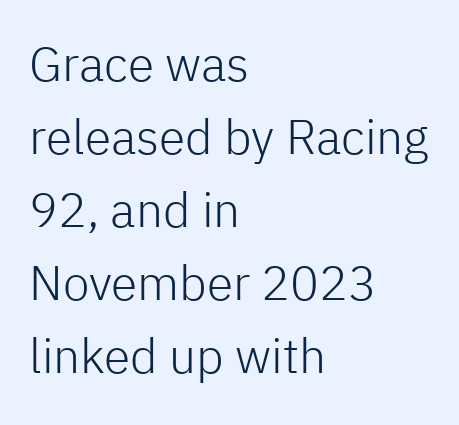
The image shows 48 px light sans-serif type, upright; set left-aligned, normal line spacing (1.52x), normal letter spacing, not underlined; low stroke contrast and a medium x-height.
